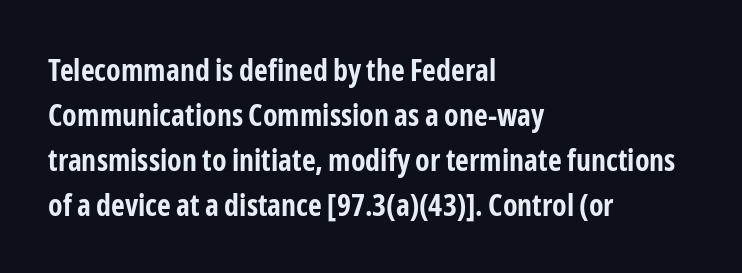
The image shows 30 px bold, condensed sans-serif type, upright; set left-aligned, normal line spacing (1.5x), normal letter spacing, not underlined; low stroke contrast and a medium x-height.
